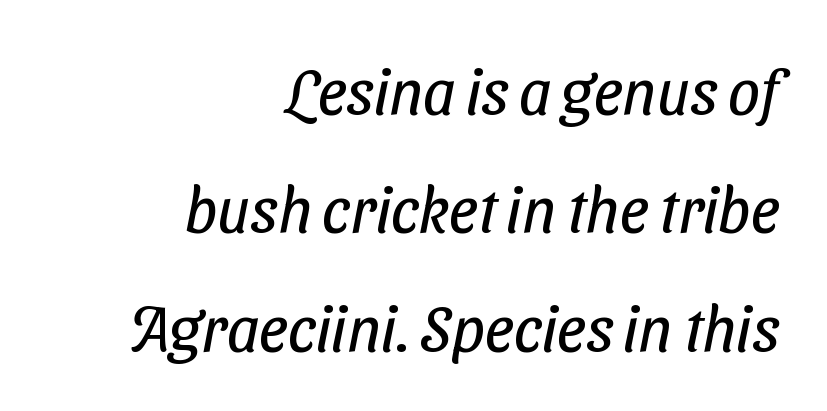
Q: Is the text bold? A: No.
Q: Is the typeface a serif or a sans-serif typeface? A: Sans-serif.
Q: Is the text underlined? A: No.
Q: How is the paragraph aligned? A: Right-aligned.
Q: Is the spacing between letters normal or unusually wide? A: Normal.
Q: Width (condensed, normal, or wide)? A: Condensed.
Q: Stroke contrast? A: Low.
Q: x-height? A: Medium.
Q: Monospaced? A: No.
